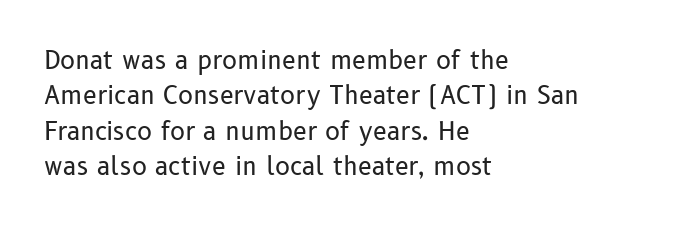
{"italic": "no", "bold": "no", "underline": "no", "align": "left", "line_spacing": "normal", "line_spacing_ratio": 1.42, "letter_spacing": "normal", "letter_spacing_em": 0.0, "glyph_px": 25}
